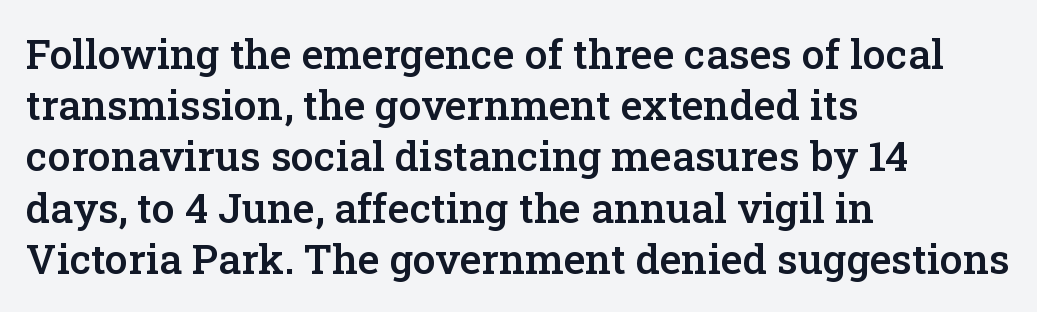
The typesetting leans somewhat heavy: a semibold. Think of a printed novel: that variable character pitch is what you see here. Reading down the block, your eye returns to a fixed left position each line. This rendering features lettering with no underline. These lines sit exactly where default settings would place them.
